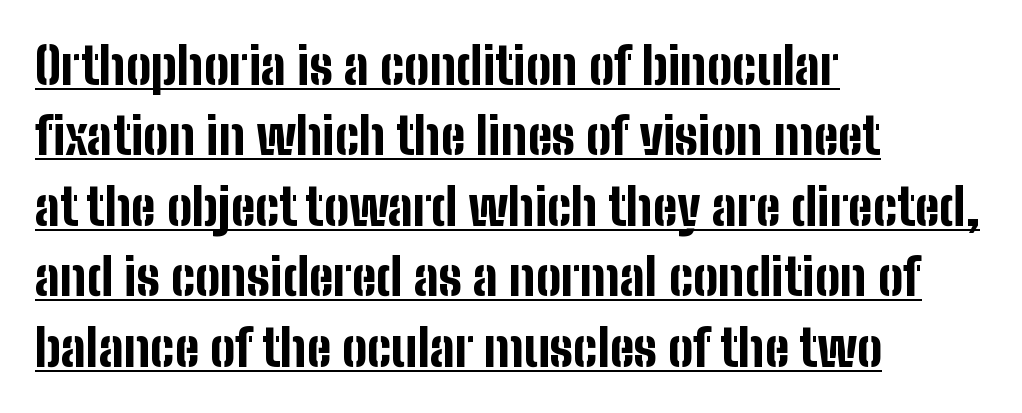
The image shows 50 px bold, condensed sans-serif type, upright; set left-aligned, normal line spacing (1.41x), normal letter spacing, underlined; low stroke contrast and a medium x-height.
